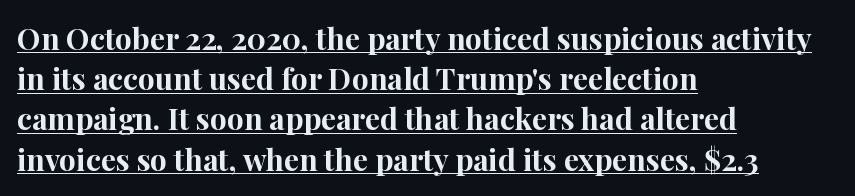
The image shows 30 px bold serif type, upright; set left-aligned, normal line spacing (1.34x), normal letter spacing, underlined; high stroke contrast and a medium x-height.
